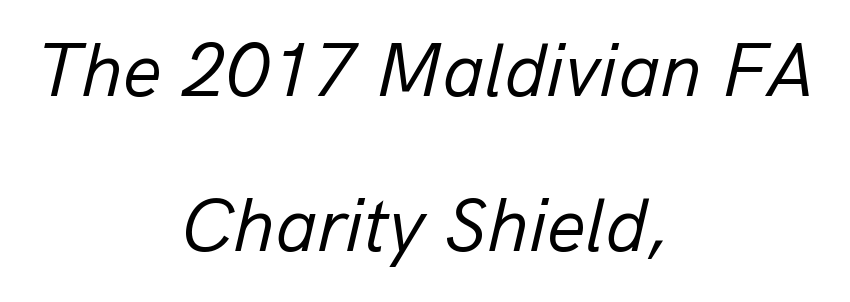
The image shows 76 px regular-weight type, italic (leaning right); set centered, loose line spacing (2.04x), normal letter spacing, not underlined; low stroke contrast and a medium x-height.
